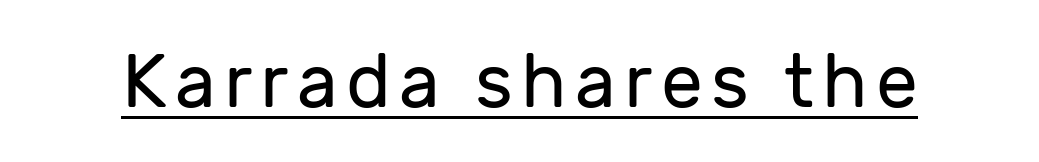
A typesetter would call this proportional, since set widths differ per character. Notice how a bar underscores the lettering throughout. This is the regular roman posture of the typeface. Classification — sans serif. No letter is thick-stroked: the sample isn't bold.
